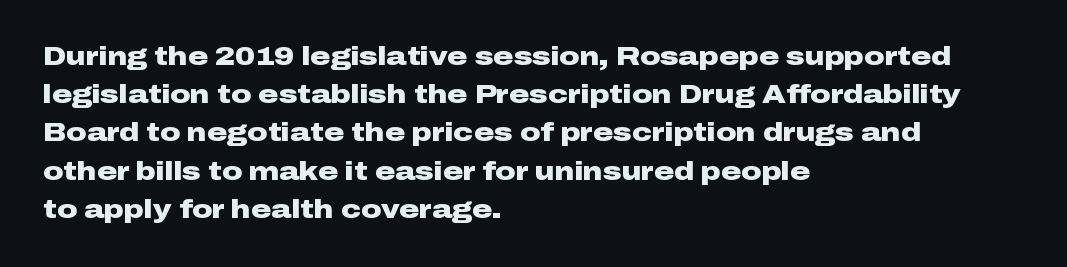
Q: Is the text bold? A: Yes.
Q: Is the text italic (slanted)? A: No, it is upright.
Q: Is the text underlined? A: No.
Q: How is the paragraph aligned? A: Left-aligned.
Q: Is the spacing between letters normal or unusually wide? A: Normal.
Q: Is the spacing between lines tight, normal or loose? A: Normal.
